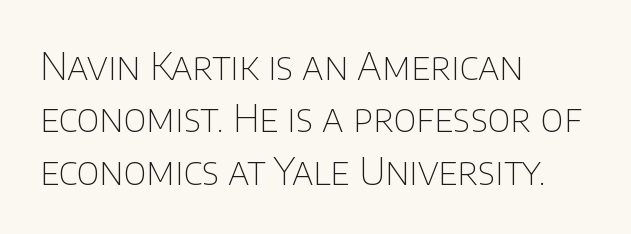
Do the letters lean? They stand straight. Standard letterfit; no display-style spreading of the glyphs. The typesetting does not lean heavy: it is not bold. The font family rendered here belongs to the sans-serif group.
